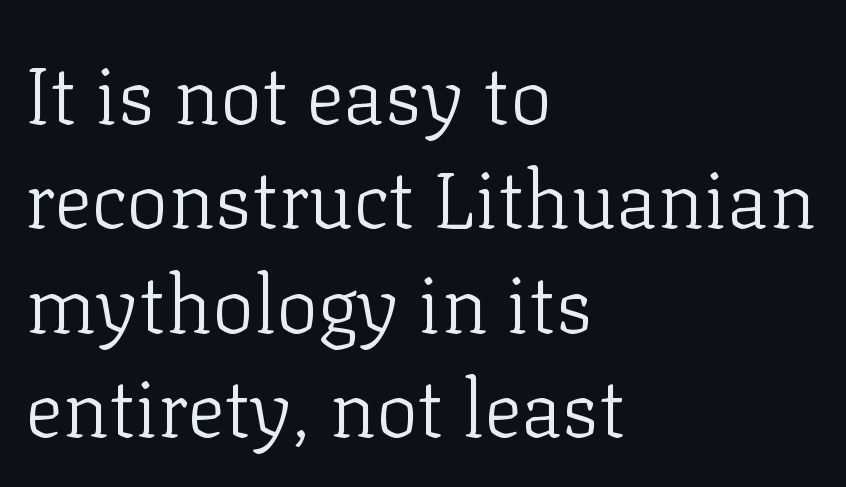
Q: Is the text bold? A: No.
Q: Is the text italic (slanted)? A: No, it is upright.
Q: Is the typeface a serif or a sans-serif typeface? A: Serif.
Q: Is the text underlined? A: No.
Q: How is the paragraph aligned? A: Left-aligned.
Q: Is the spacing between letters normal or unusually wide? A: Normal.
Q: Is the spacing between lines tight, normal or loose? A: Normal.
Q: Width (condensed, normal, or wide)? A: Normal.
Q: Stroke contrast? A: Low.
Q: x-height? A: Medium.
Q: Monospaced? A: No.
